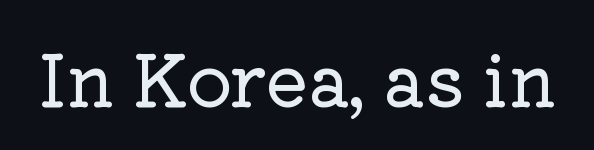
{"serif": "yes", "italic": "no", "width": "normal", "stroke_contrast": "low", "x_height": "medium", "monospaced": "no", "underline": "no", "letter_spacing": "normal", "letter_spacing_em": 0.0, "glyph_px": 71}
